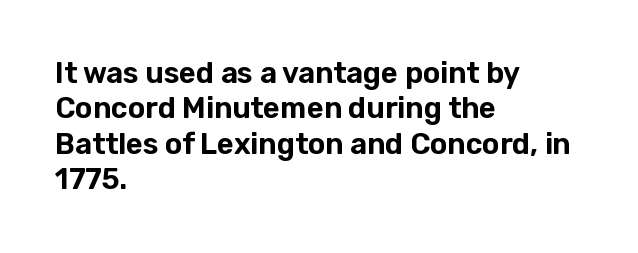
Q: Is the text italic (slanted)? A: No, it is upright.
Q: Is the typeface a serif or a sans-serif typeface? A: Sans-serif.
Q: Is the text underlined? A: No.
Q: How is the paragraph aligned? A: Left-aligned.
Q: Is the spacing between letters normal or unusually wide? A: Normal.
Q: Width (condensed, normal, or wide)? A: Normal.
Q: Stroke contrast? A: Low.
Q: x-height? A: Medium.
Q: Monospaced? A: No.
